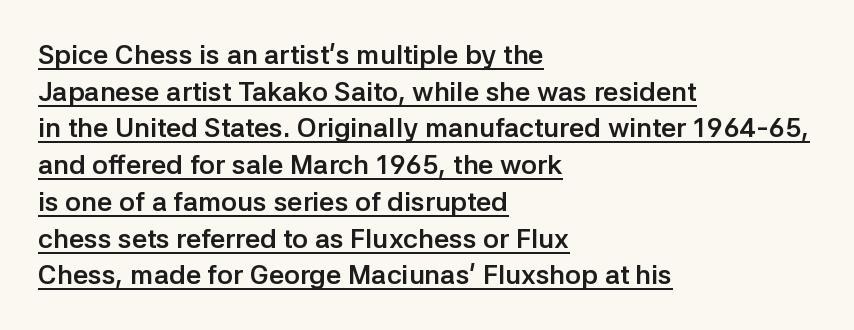
The image shows 27 px bold type, upright; set left-aligned, normal line spacing (1.36x), normal letter spacing, underlined.
